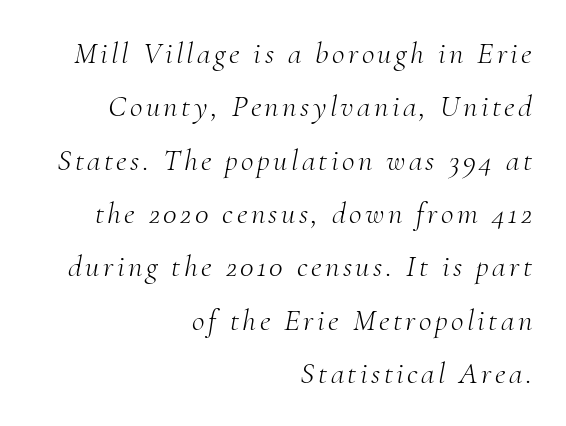
Q: Is the text bold? A: No.
Q: Is the text italic (slanted)? A: Yes, it leans right by about 10 degrees.
Q: Is the typeface a serif or a sans-serif typeface? A: Serif.
Q: Is the text underlined? A: No.
Q: How is the paragraph aligned? A: Right-aligned.
Q: Width (condensed, normal, or wide)? A: Normal.
Q: Stroke contrast? A: Medium.
Q: x-height? A: Small.
Q: Monospaced? A: No.
